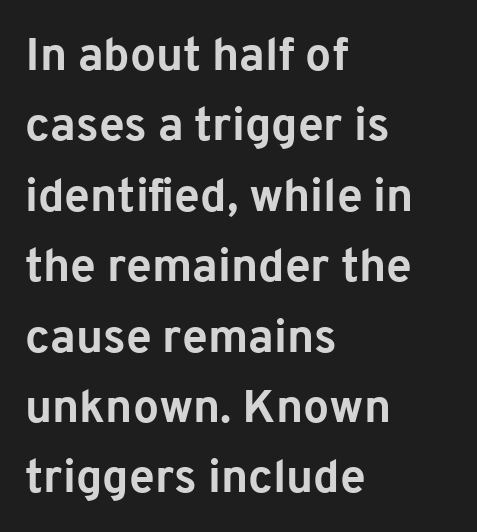
{"serif": "no", "italic": "no", "bold": "yes", "weight": "bold", "width": "normal", "stroke_contrast": "low", "x_height": "medium", "monospaced": "no", "underline": "no", "align": "left", "line_spacing": "normal", "line_spacing_ratio": 1.53, "letter_spacing": "normal", "letter_spacing_em": 0.0, "glyph_px": 46}
